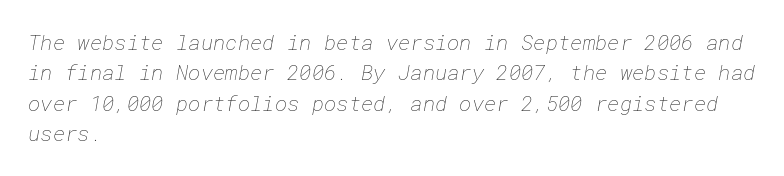
The image shows 21 px text type; set left-aligned, normal line spacing (1.45x), normal letter spacing, not underlined.
